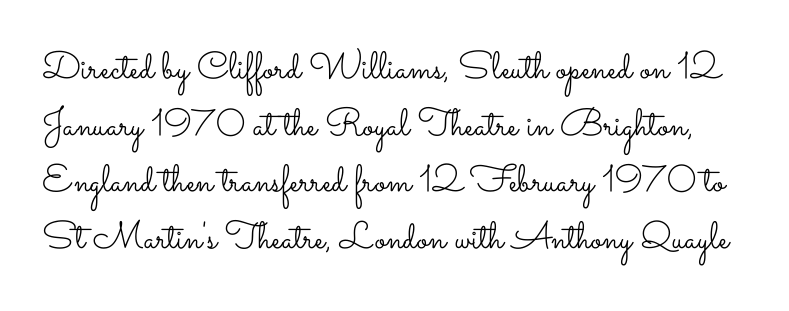
The specimen omits any rule beneath the text block's lines. These lines keep a tight, regular rhythm from letter to letter. Weight: regular or lighter. Whoever set this chose a conventional vertical rhythm.
